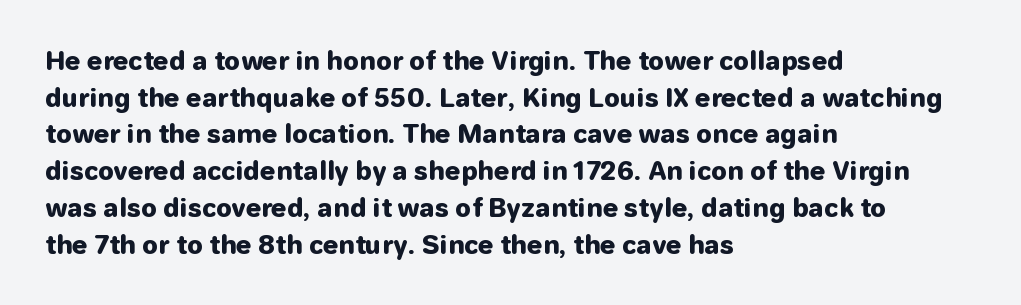
{"italic": "no", "bold": "yes", "underline": "no", "align": "left", "line_spacing": "normal", "line_spacing_ratio": 1.47, "letter_spacing": "normal", "letter_spacing_em": 0.0, "glyph_px": 25}
